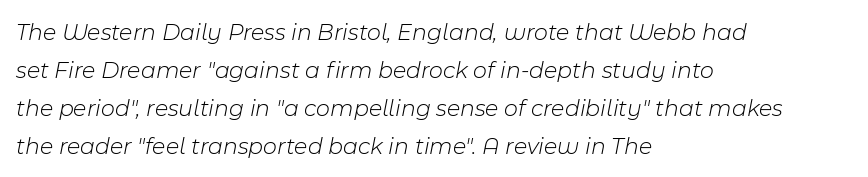
The image shows 24 px text type, italic (leaning right); set left-aligned, normal line spacing (1.58x), normal letter spacing, not underlined.
